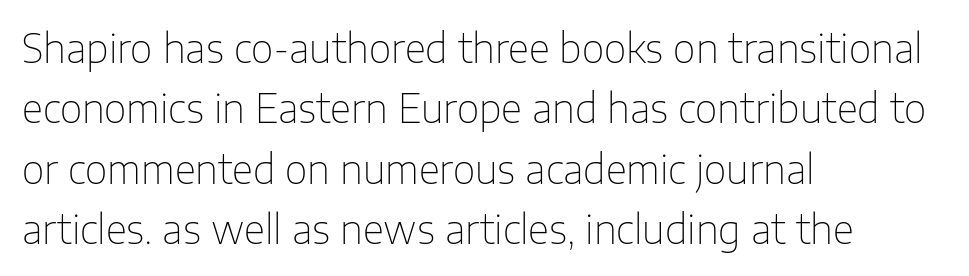
The image shows 39 px thin sans-serif type, upright; set left-aligned, normal line spacing (1.55x), normal letter spacing, not underlined; low stroke contrast and a medium x-height.
